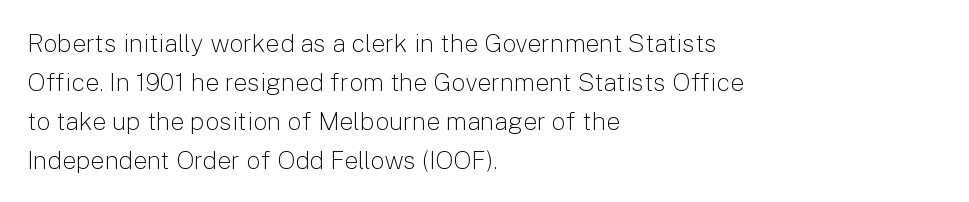
{"italic": "no", "bold": "no", "underline": "no", "align": "left", "line_spacing": "normal", "line_spacing_ratio": 1.56, "letter_spacing": "normal", "letter_spacing_em": 0.0, "glyph_px": 25}
